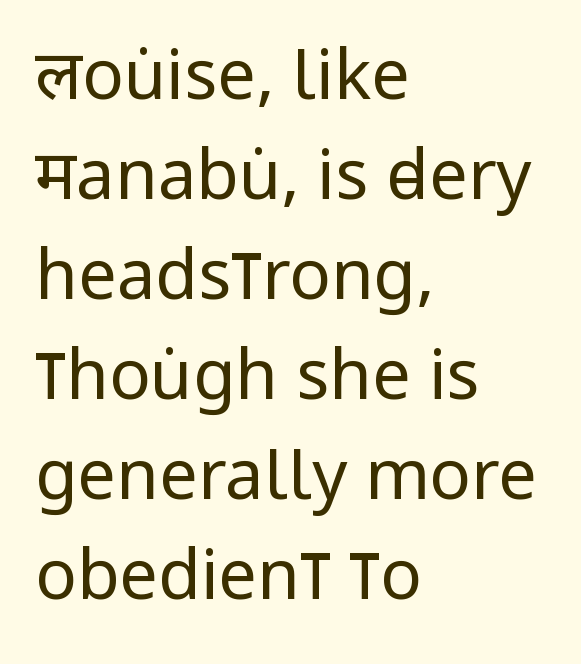
Do the characters align in a grid? No, the font is proportional. The space between consecutive lines is moderate. Tall strokes in this sample are plumb rather than angled. This sample uses plain, unmodified letter spacing. Descenders are the only things crossing below the line.
